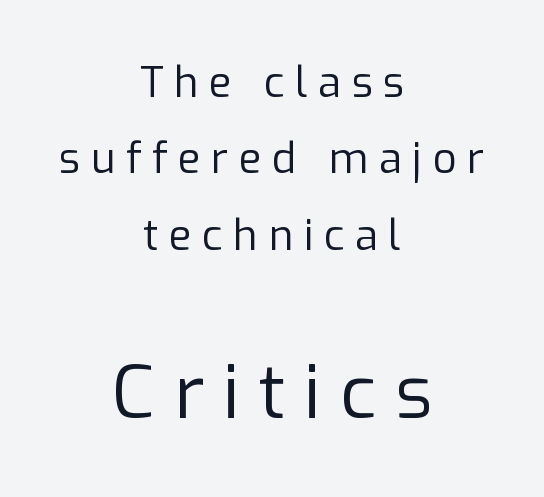
The area under the type is left untouched. Nothing heavy about these letters — not bold at all. Typesetter's note — lower block bumped up in size, upper block left smaller. Display-style spreading of the glyphs; the letterfit is very open. Alignment: centered. The type sits square on the baseline with zero lean.
